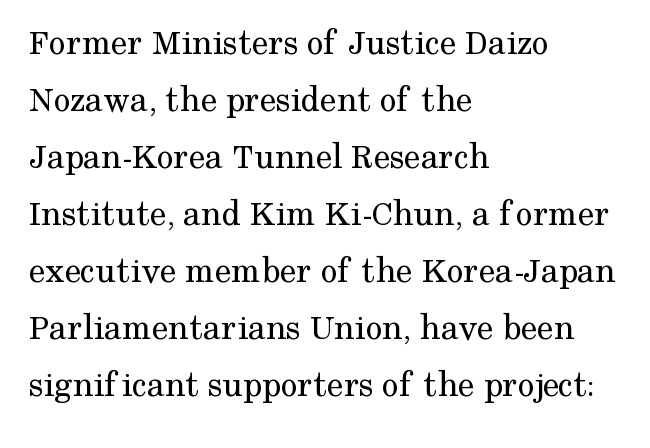
{"serif": "yes", "italic": "no", "bold": "no", "weight": "regular", "width": "normal", "stroke_contrast": "medium", "x_height": "medium", "monospaced": "no", "underline": "no", "align": "left", "line_spacing": "normal", "line_spacing_ratio": 1.54, "letter_spacing": "normal", "letter_spacing_em": 0.0, "glyph_px": 37}
